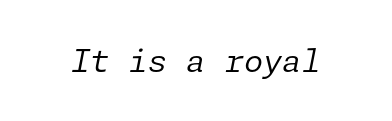
The image shows 31 px regular-weight type, italic (leaning right); set normal letter spacing, not underlined; low stroke contrast and a medium x-height.
